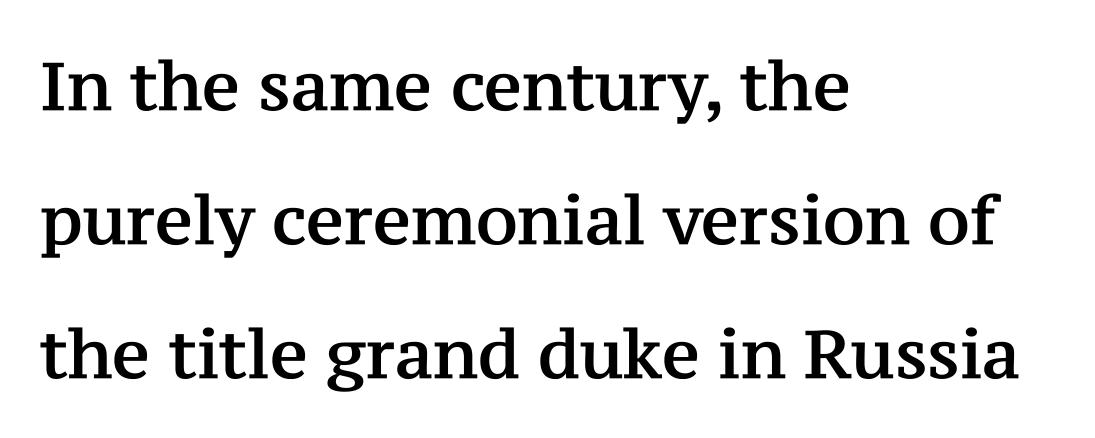
{"serif": "yes", "italic": "no", "width": "normal", "stroke_contrast": "medium", "x_height": "medium", "monospaced": "no", "underline": "no", "align": "left", "line_spacing": "loose", "line_spacing_ratio": 2.0, "letter_spacing": "normal", "letter_spacing_em": 0.0, "glyph_px": 67}
